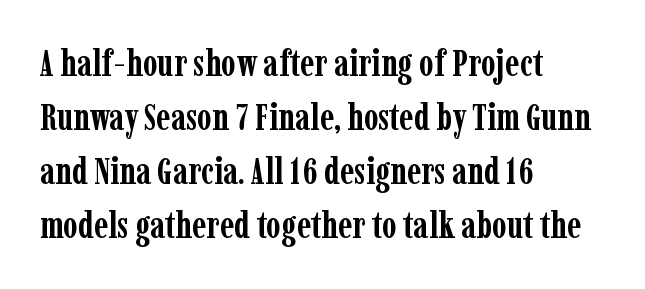
The typography opts for an upright posture over an oblique one. A dark, heavy texture on the line: the type is bold. If you drew a ruler down the left edge, every line would touch it. Does the type have serifs? Yes, each stem ends in a small foot.
